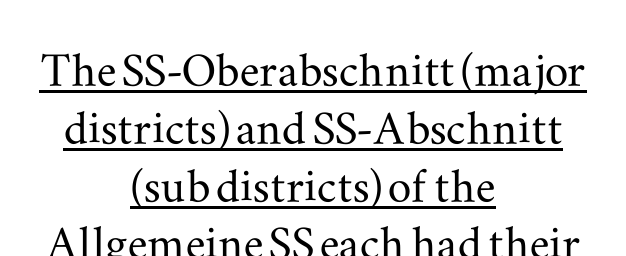
I'd call this a serif setting — the letters wear small feet. Words appear dense and cohesive because spacing is normal. If you drew a line through each stem, it would be perfectly vertical. Is there much room between lines? No — they nearly touch. These lines stack symmetrically, like a column narrowing and widening about its center.
